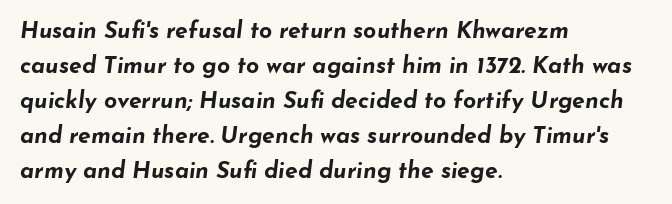
The image shows 23 px bold type, italic (leaning right); set left-aligned, normal line spacing (1.52x), normal letter spacing, not underlined.
